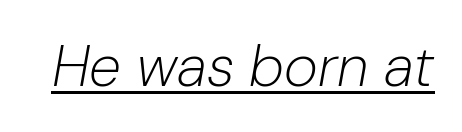
The image shows 58 px light type, italic (leaning right); set normal letter spacing, underlined; low stroke contrast and a medium x-height.
